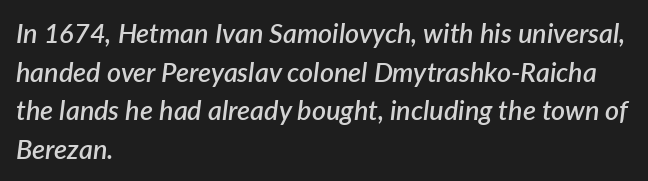
Decoration check: the copy has no underline. A somewhat darkened texture: the type is semibold rather than bold. The leading is moderate, giving the passage an even texture. Standard letterfit; no display-style spreading of the glyphs. Style check: oblique. Leftover space on each line is placed entirely after the last word.
